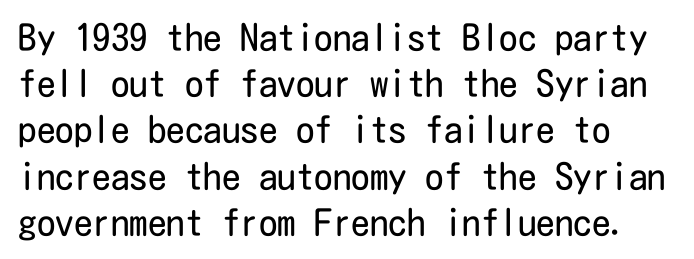
The image shows 37 px regular-weight, condensed sans-serif type, upright; set left-aligned, normal line spacing (1.25x), normal letter spacing, not underlined; low stroke contrast and a medium x-height.
